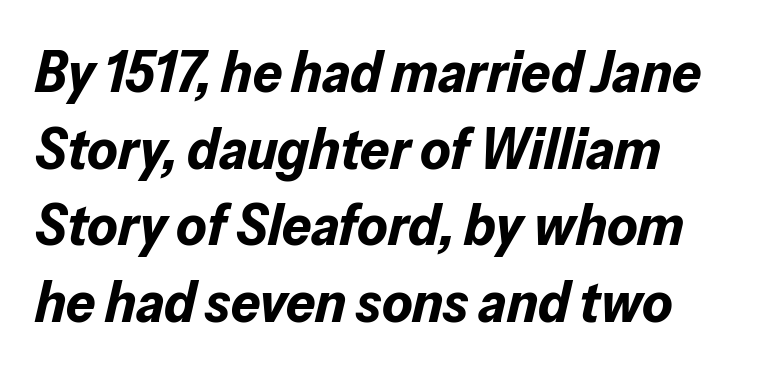
Q: Is the text bold? A: Yes.
Q: Is the text italic (slanted)? A: Yes, it leans right by about 13 degrees.
Q: Is the text underlined? A: No.
Q: Is the spacing between letters normal or unusually wide? A: Normal.
Q: Is the spacing between lines tight, normal or loose? A: Normal.
Q: Width (condensed, normal, or wide)? A: Normal.
Q: Stroke contrast? A: Low.
Q: x-height? A: Medium.
Q: Monospaced? A: No.
